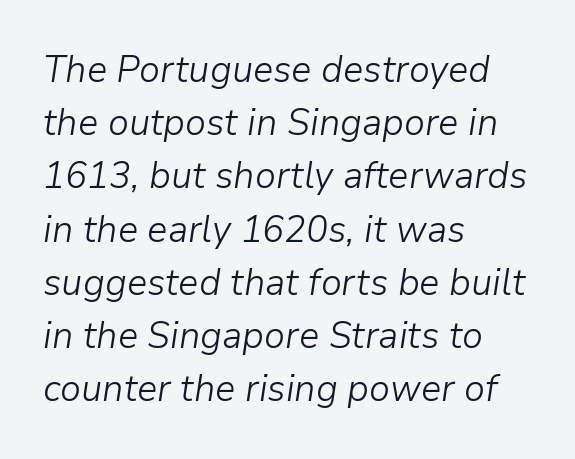
{"italic": "yes", "lean": "right", "slant_degrees": 9, "bold": "no", "weight": "light", "width": "normal", "stroke_contrast": "low", "x_height": "medium", "monospaced": "no", "underline": "no", "align": "left", "line_spacing": "normal", "line_spacing_ratio": 1.4, "letter_spacing": "normal", "letter_spacing_em": 0.0, "glyph_px": 38}
